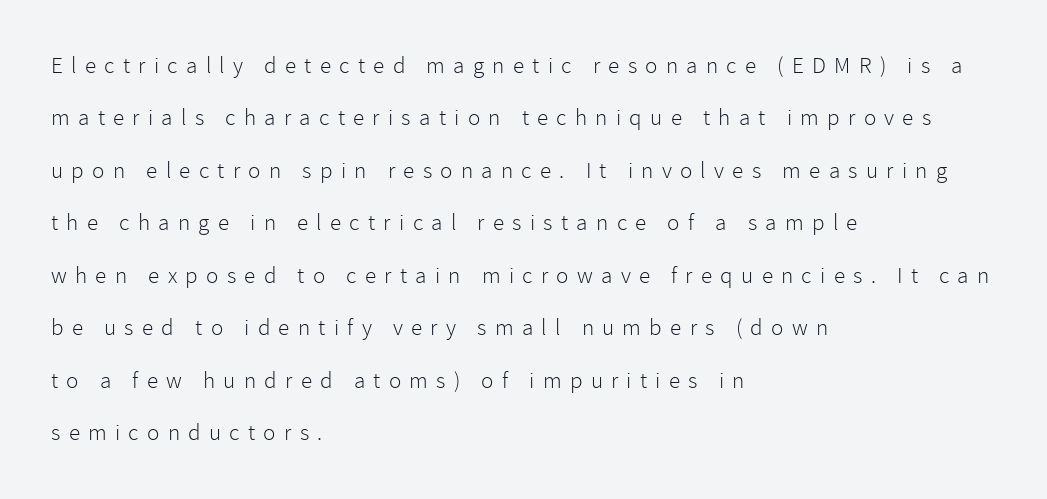
Q: Is the text bold? A: No.
Q: Is the text italic (slanted)? A: No, it is upright.
Q: Is the text underlined? A: No.
Q: How is the paragraph aligned? A: Left-aligned.
Q: Is the spacing between letters normal or unusually wide? A: Unusually wide.
Q: Is the spacing between lines tight, normal or loose? A: Loose.
